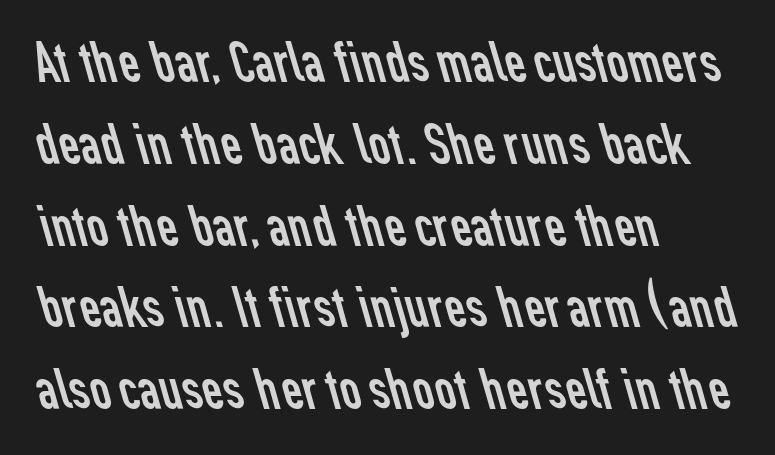
The image shows 58 px regular-weight sans-serif type; set left-aligned, normal line spacing (1.41x), normal letter spacing, not underlined; low stroke contrast and a medium x-height.
